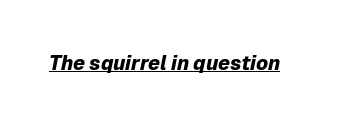
Emphasis is given by a line drawn under the lettering. The typography opts for an oblique posture over an upright one. Weight: bold. No extra tracking has been applied to these lines.
